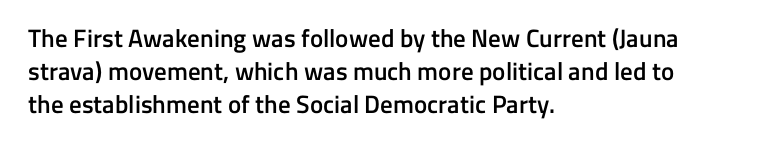
Is the letter spacing exaggerated? No — it looks like the ordinary default. The text block is weighted toward the left margin, trailing off unevenly rightward. Anything drawn beneath the words? Only blank space. The passage shown stacks its lines at a standard gap.
